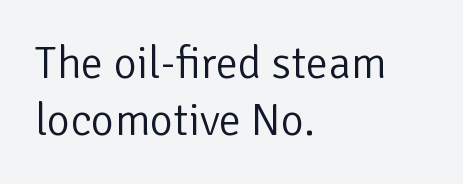
{"serif": "no", "italic": "no", "bold": "no", "weight": "light", "width": "normal", "stroke_contrast": "low", "x_height": "medium", "monospaced": "no", "underline": "no", "align": "left", "line_spacing": "normal", "line_spacing_ratio": 1.26, "letter_spacing": "normal", "letter_spacing_em": 0.0, "glyph_px": 45}
